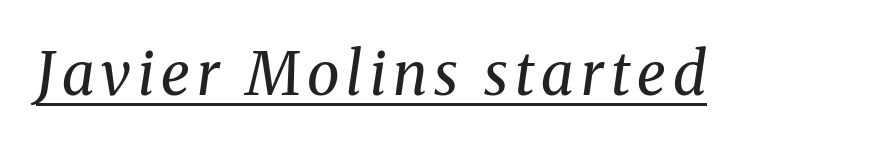
Q: Is the text bold? A: No.
Q: Is the text italic (slanted)? A: Yes, it leans right by about 8 degrees.
Q: Is the typeface a serif or a sans-serif typeface? A: Serif.
Q: Is the text underlined? A: Yes.
Q: Width (condensed, normal, or wide)? A: Normal.
Q: Stroke contrast? A: Medium.
Q: x-height? A: Medium.
Q: Monospaced? A: No.
